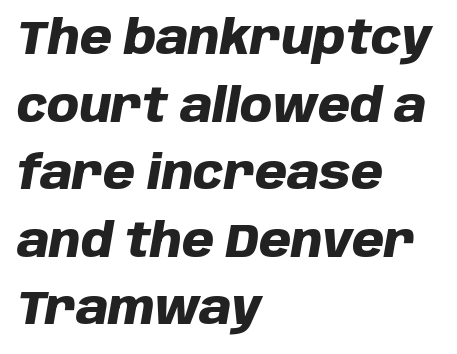
{"italic": "yes", "lean": "right", "slant_degrees": 10, "bold": "yes", "weight": "heavy", "width": "normal", "stroke_contrast": "low", "x_height": "large", "monospaced": "no", "underline": "no", "align": "left", "line_spacing": "normal", "line_spacing_ratio": 1.47, "letter_spacing": "normal", "letter_spacing_em": 0.0, "glyph_px": 46}
